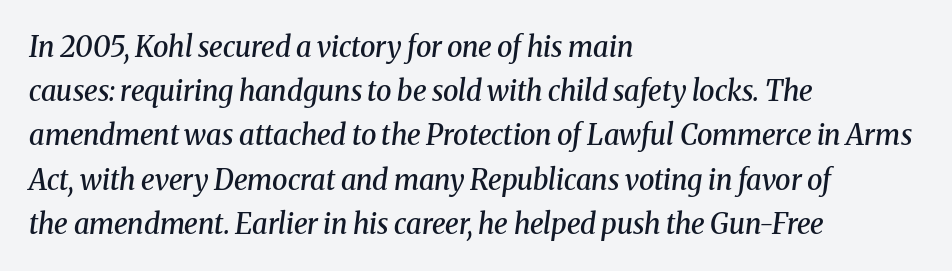
There is no visible air inserted between adjacent glyphs. The letters are semibold — heavier than regular but short of a full bold. Note the varied advance widths — an 'i' is clearly narrower than an 'm'. Baseline-to-baseline distance is the conventional proportion of letter height. Descenders are the only things crossing below the line.
